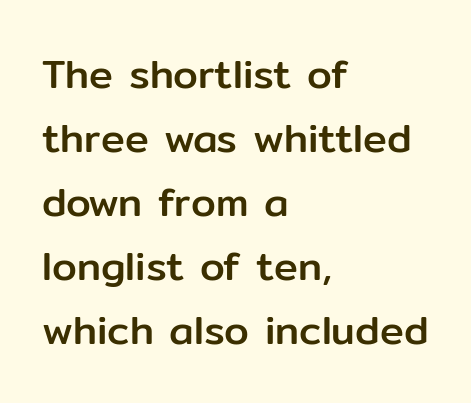
The image shows 40 px sans-serif type, upright; set left-aligned, normal line spacing (1.6x), normal letter spacing, not underlined; low stroke contrast and a medium x-height.
